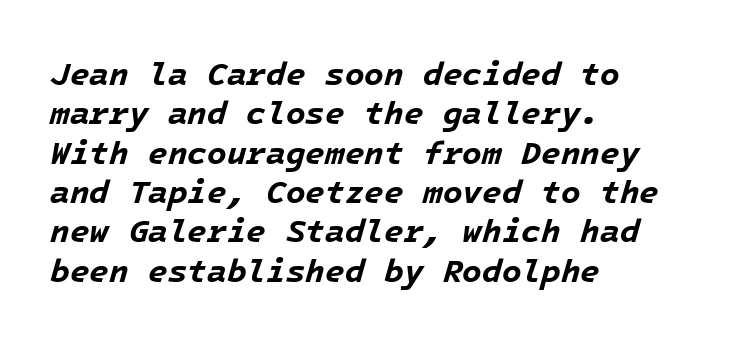
Beneath every word, the page is bare. Notice how the stems are inclined rather than vertical — that's the hallmark of italics. These words are printed bold, with thick strokes throughout. Teacher's note: observe the even left margin — that is flush-left alignment.
